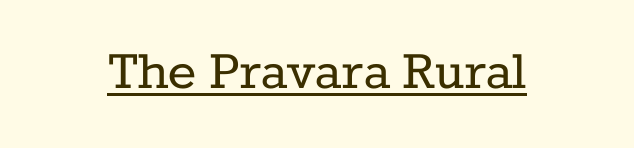
The rendering keeps characters at their native spacing. A serif font was chosen for this passage. Does a line run under the words? Yes, clearly. The letters advance in unequal steps, a hallmark of proportional type. No extra ink here — the face is not bold.
